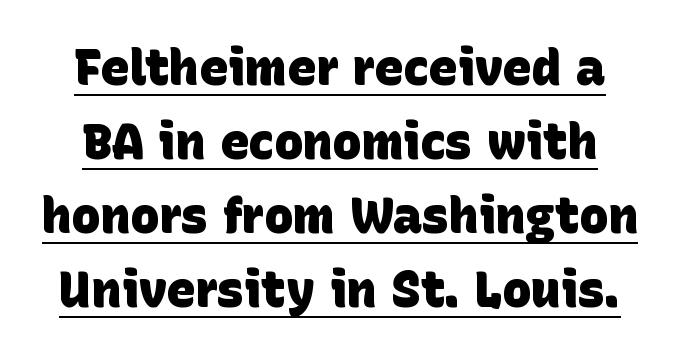
Q: Is the text bold? A: Yes.
Q: Is the typeface a serif or a sans-serif typeface? A: Sans-serif.
Q: Is the text underlined? A: Yes.
Q: Is the spacing between letters normal or unusually wide? A: Normal.
Q: Is the spacing between lines tight, normal or loose? A: Normal.
Q: Width (condensed, normal, or wide)? A: Normal.
Q: Stroke contrast? A: Low.
Q: x-height? A: Large.
Q: Monospaced? A: No.
